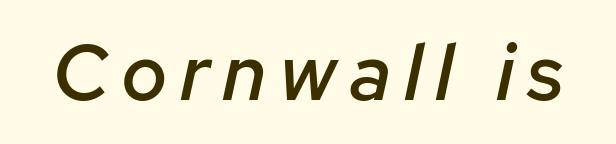
{"italic": "yes", "lean": "right", "slant_degrees": 12, "bold": "semi", "weight": "semibold", "width": "normal", "stroke_contrast": "low", "x_height": "medium", "monospaced": "no", "underline": "no", "glyph_px": 79}
